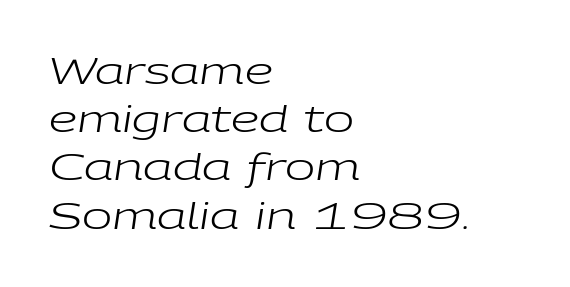
The image shows 36 px regular-weight, wide type, italic (leaning right); set left-aligned, normal line spacing (1.34x), normal letter spacing, not underlined; low stroke contrast and a medium x-height.
